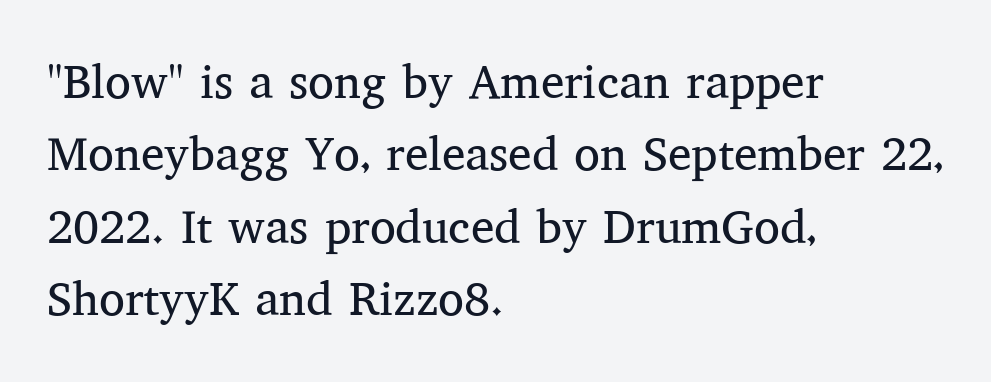
{"serif": "yes", "italic": "no", "bold": "no", "weight": "regular", "width": "normal", "stroke_contrast": "medium", "x_height": "medium", "monospaced": "no", "underline": "no", "align": "left", "line_spacing": "normal", "line_spacing_ratio": 1.54, "letter_spacing": "normal", "letter_spacing_em": 0.0, "glyph_px": 47}
